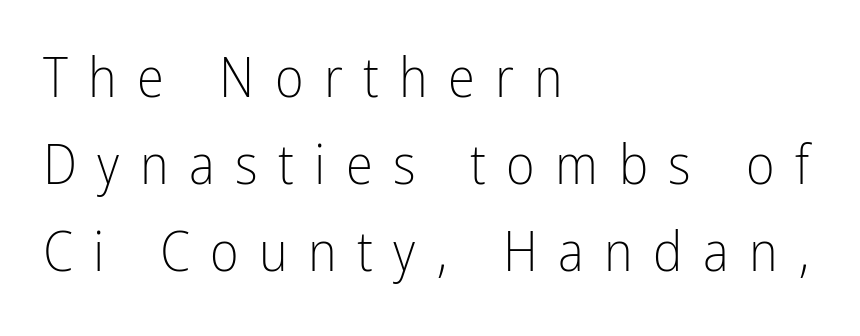
Line starts are locked; line ends wander. A typesetter would label this face a sans. There is plenty of visible air inserted between adjacent glyphs. Vertical strokes here are truly vertical. Compared with typical paragraphs, the rows here are spaced about the same. A typesetter would call this proportional, since set widths differ per character.
